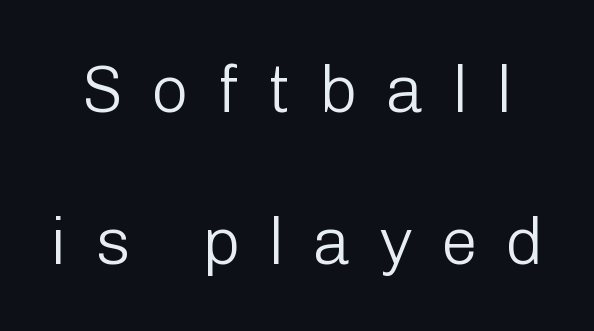
The gaps between neighbouring characters are conspicuously large. This is sans-serif lettering, the kind often seen on screens and signage. Leading: increased. Has an underline been added? It has not. Proportional: the letters do not fall into vertical columns.
